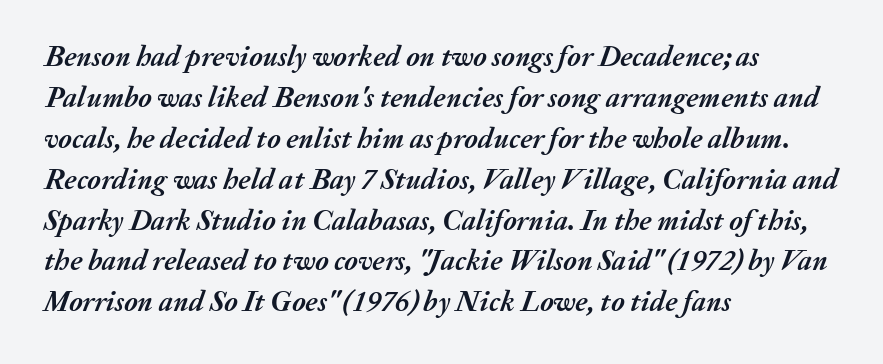
Q: Is the text bold? A: Yes.
Q: Is the text italic (slanted)? A: Yes, it leans right by about 20 degrees.
Q: Is the text underlined? A: No.
Q: How is the paragraph aligned? A: Left-aligned.
Q: Is the spacing between letters normal or unusually wide? A: Normal.
Q: Is the spacing between lines tight, normal or loose? A: Normal.
Q: Width (condensed, normal, or wide)? A: Normal.
Q: Stroke contrast? A: Medium.
Q: x-height? A: Medium.
Q: Monospaced? A: No.
